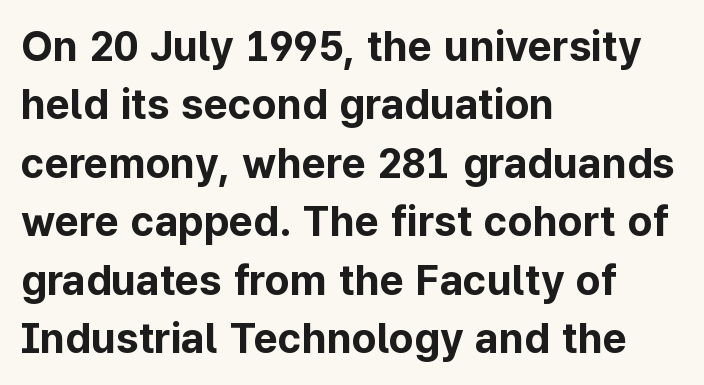
Q: Is the text bold? A: Yes.
Q: Is the text italic (slanted)? A: No, it is upright.
Q: Is the typeface a serif or a sans-serif typeface? A: Sans-serif.
Q: Is the text underlined? A: No.
Q: How is the paragraph aligned? A: Left-aligned.
Q: Is the spacing between letters normal or unusually wide? A: Normal.
Q: Is the spacing between lines tight, normal or loose? A: Normal.
Q: Width (condensed, normal, or wide)? A: Normal.
Q: Stroke contrast? A: Low.
Q: x-height? A: Medium.
Q: Monospaced? A: No.
